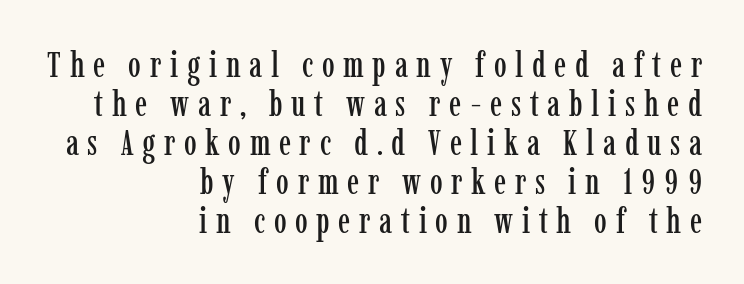
Q: Is the text italic (slanted)? A: No, it is upright.
Q: Is the typeface a serif or a sans-serif typeface? A: Serif.
Q: Is the text underlined? A: No.
Q: How is the paragraph aligned? A: Right-aligned.
Q: Is the spacing between letters normal or unusually wide? A: Unusually wide.
Q: Is the spacing between lines tight, normal or loose? A: Tight.
Q: Width (condensed, normal, or wide)? A: Condensed.
Q: Stroke contrast? A: Low.
Q: x-height? A: Medium.
Q: Monospaced? A: No.
